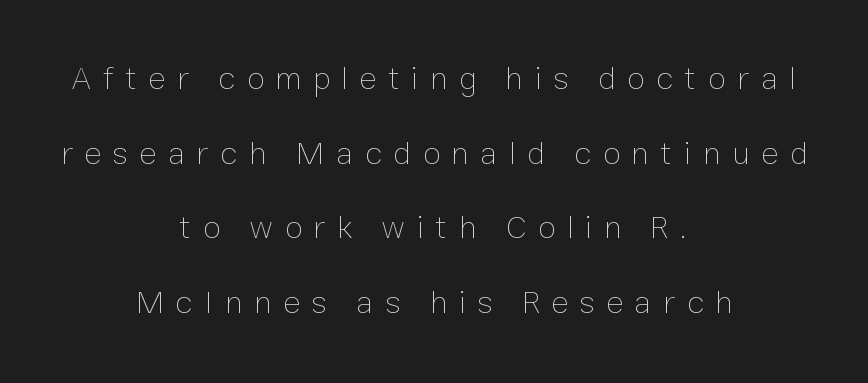
Q: Is the text bold? A: No.
Q: Is the text italic (slanted)? A: No, it is upright.
Q: Is the text underlined? A: No.
Q: How is the paragraph aligned? A: Centered.
Q: Is the spacing between letters normal or unusually wide? A: Unusually wide.
Q: Is the spacing between lines tight, normal or loose? A: Loose.
Q: Width (condensed, normal, or wide)? A: Normal.
Q: Stroke contrast? A: Low.
Q: x-height? A: Medium.
Q: Monospaced? A: No.
